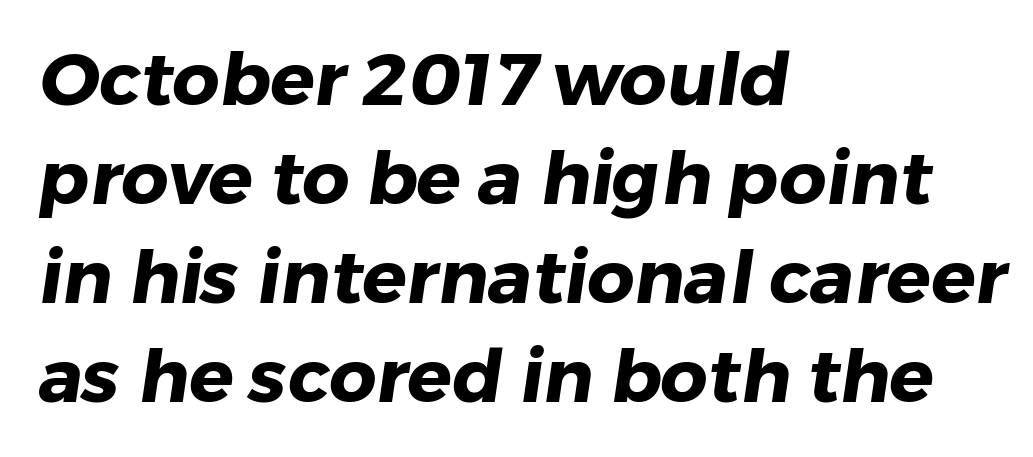
Q: Is the text bold? A: Yes.
Q: Is the typeface a serif or a sans-serif typeface? A: Sans-serif.
Q: Is the text underlined? A: No.
Q: How is the paragraph aligned? A: Left-aligned.
Q: Is the spacing between letters normal or unusually wide? A: Normal.
Q: Is the spacing between lines tight, normal or loose? A: Normal.
Q: Width (condensed, normal, or wide)? A: Normal.
Q: Stroke contrast? A: Low.
Q: x-height? A: Medium.
Q: Monospaced? A: No.
